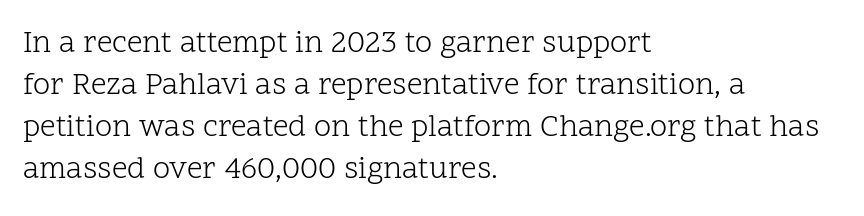
The face used here is proportionally spaced, like ordinary book or web type. Leftover space on each line is placed entirely after the last word. The gap between lines stays unmarked. Posture: upright roman. A quiet, ordinary-to-light weight characterises the typeface.
